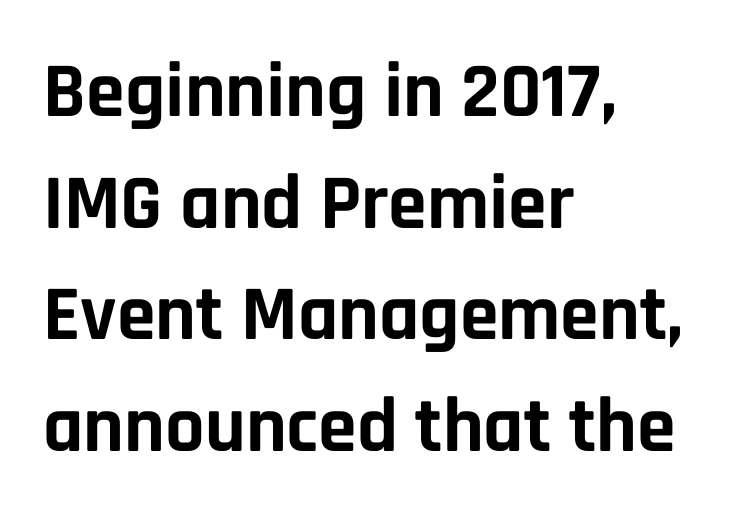
Glyph-to-glyph distance matches everyday printed text. No word sits above an underline. Short and long lines alike share a common starting point at left. Compared with an ordinary text face, these strokes are far heavier — a full bold.
